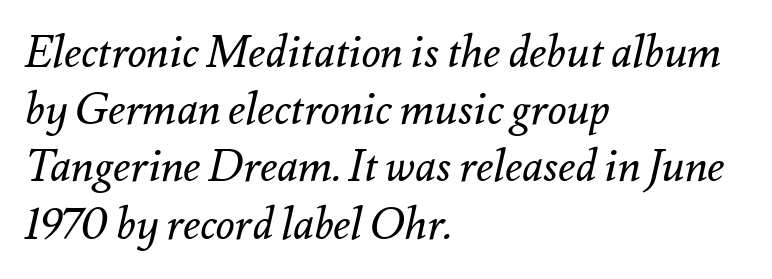
Q: Is the text bold? A: No.
Q: Is the text italic (slanted)? A: Yes, it leans right by about 12 degrees.
Q: Is the text underlined? A: No.
Q: How is the paragraph aligned? A: Left-aligned.
Q: Is the spacing between letters normal or unusually wide? A: Normal.
Q: Is the spacing between lines tight, normal or loose? A: Normal.
Q: Width (condensed, normal, or wide)? A: Normal.
Q: Stroke contrast? A: Medium.
Q: x-height? A: Small.
Q: Monospaced? A: No.
